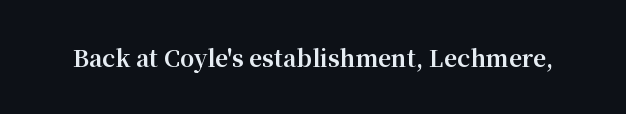
{"italic": "no", "bold": "yes", "underline": "no", "letter_spacing": "normal", "letter_spacing_em": 0.0, "glyph_px": 23}
